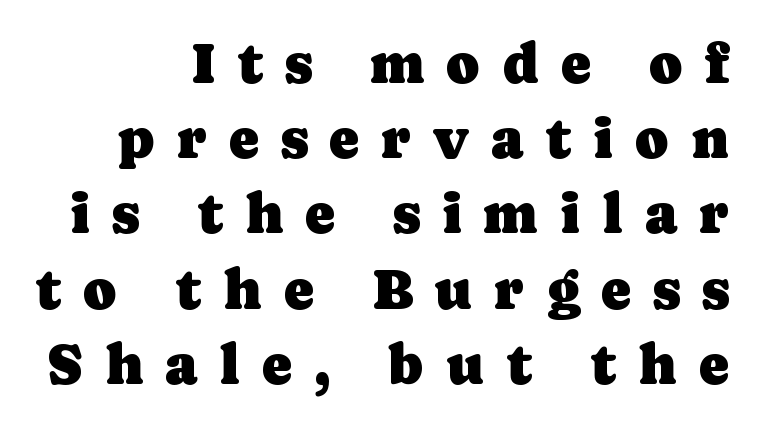
Character widths vary here, with narrow letters taking less room than wide ones. The text was rendered using a seriffed face with decorative stroke endings. Leading: standard. Underlining? Definitely not there. A flush-right, rag-left setting is used for this passage.
